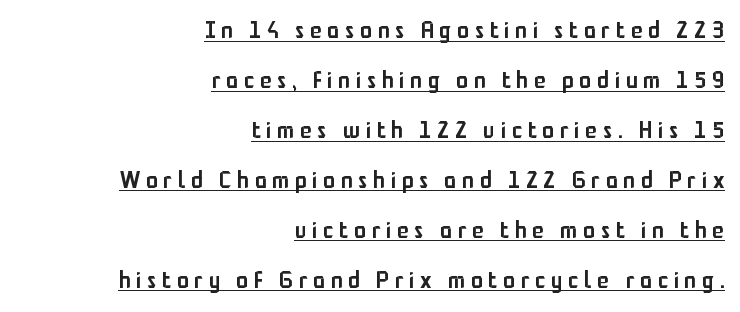
Q: Is the text bold? A: Semi-bold.
Q: Is the text italic (slanted)? A: No, it is upright.
Q: Is the text underlined? A: Yes.
Q: How is the paragraph aligned? A: Right-aligned.
Q: Is the spacing between letters normal or unusually wide? A: Unusually wide.
Q: Is the spacing between lines tight, normal or loose? A: Loose.
